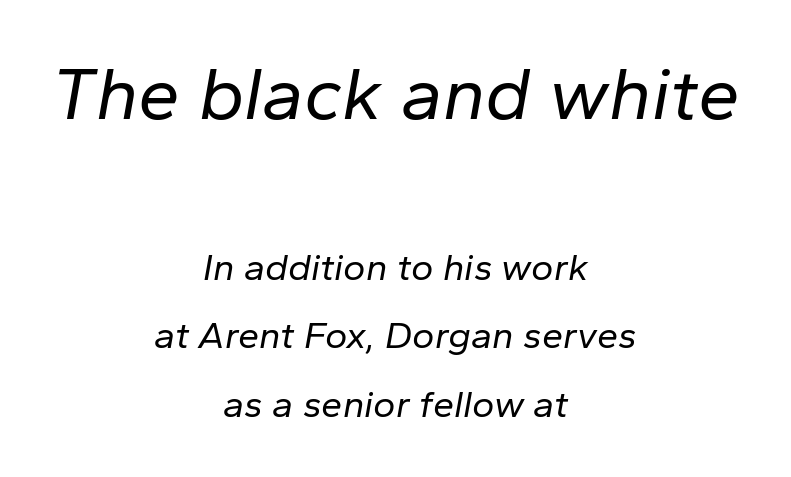
Check under the words: just untouched page. Between one letter and the next there's only the usual sliver of space. A typesetter would call this proportional, since set widths differ per character. The typography opts for an oblique posture over an upright one.
